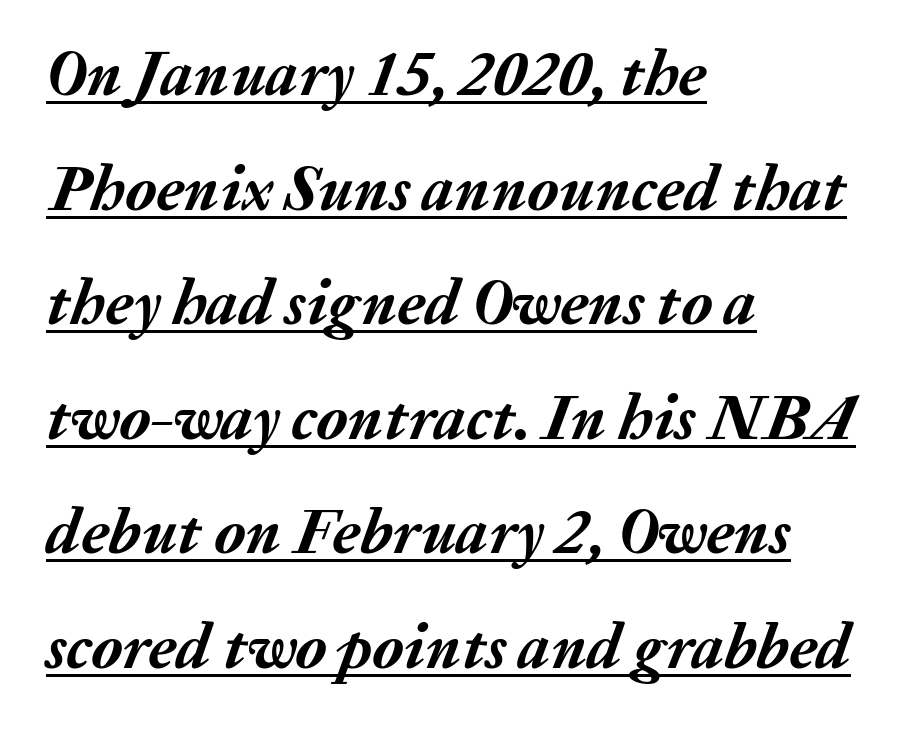
The image shows 64 px semibold type, italic (leaning right); set left-aligned, line spacing 1.79x, normal letter spacing, underlined; medium stroke contrast and a medium x-height.
